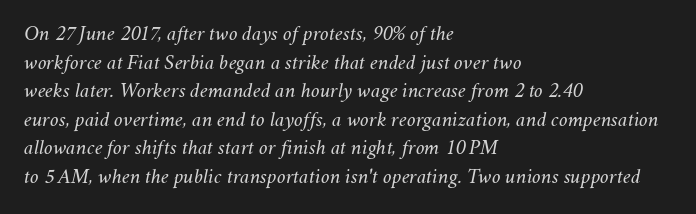
Q: Is the text bold? A: No.
Q: Is the text italic (slanted)? A: Yes, it leans right by about 11 degrees.
Q: Is the text underlined? A: No.
Q: How is the paragraph aligned? A: Left-aligned.
Q: Is the spacing between letters normal or unusually wide? A: Normal.
Q: Is the spacing between lines tight, normal or loose? A: Normal.
